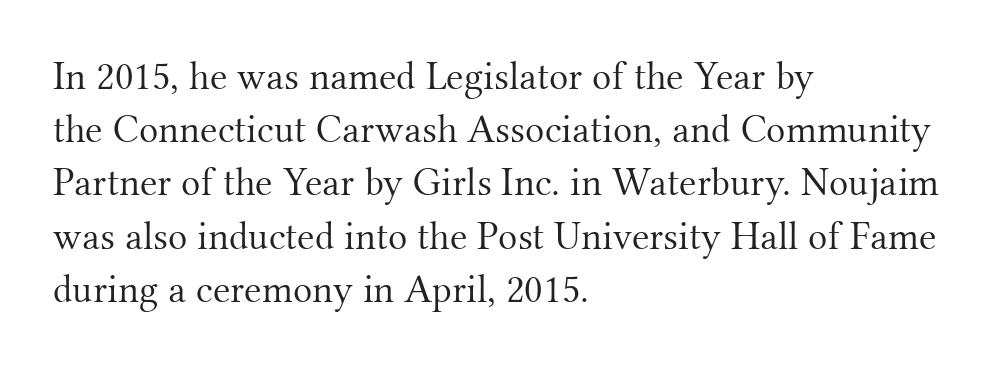
The image shows 40 px light serif type, upright; set left-aligned, normal line spacing (1.33x), normal letter spacing, not underlined; medium stroke contrast and a small x-height.
